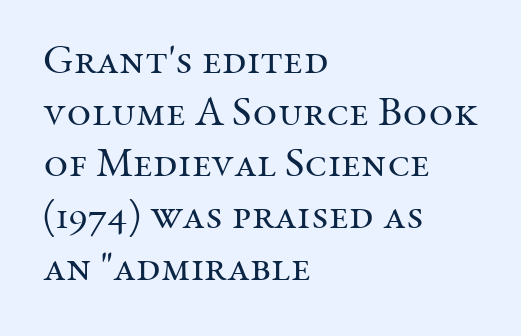
The image shows 42 px regular-weight serif type, upright; set left-aligned, line spacing 1.23x, normal letter spacing, not underlined; medium stroke contrast and a medium x-height.
